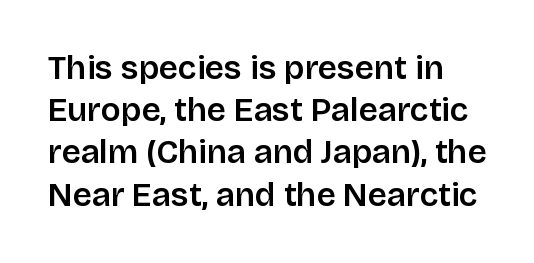
The image shows 33 px sans-serif type, upright; set normal line spacing (1.28x), normal letter spacing, not underlined; low stroke contrast and a large x-height.
